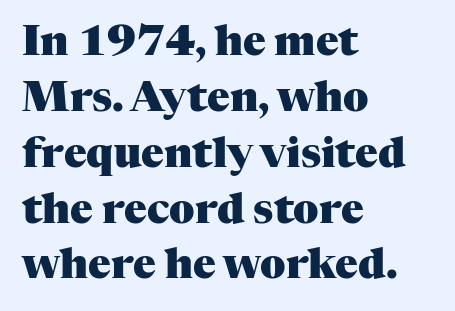
{"serif": "yes", "italic": "no", "bold": "yes", "weight": "heavy", "width": "normal", "stroke_contrast": "medium", "x_height": "medium", "monospaced": "no", "underline": "no", "align": "left", "line_spacing": "normal", "line_spacing_ratio": 1.33, "letter_spacing": "normal", "letter_spacing_em": 0.0, "glyph_px": 42}
